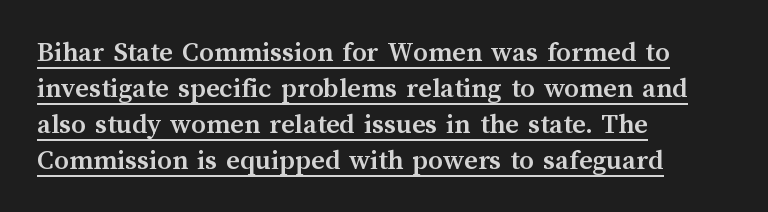
Q: Is the text bold? A: Yes.
Q: Is the text italic (slanted)? A: No, it is upright.
Q: Is the text underlined? A: Yes.
Q: How is the paragraph aligned? A: Left-aligned.
Q: Is the spacing between letters normal or unusually wide? A: Normal.
Q: Width (condensed, normal, or wide)? A: Normal.
Q: Stroke contrast? A: Medium.
Q: x-height? A: Medium.
Q: Monospaced? A: No.
